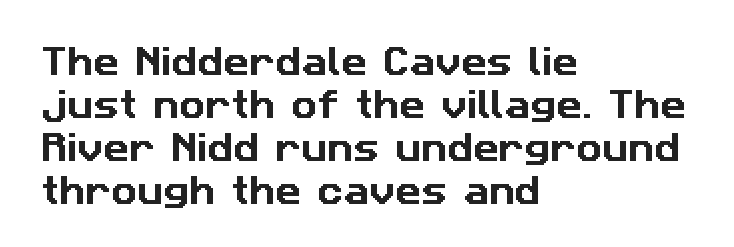
The line texture is even and compact thanks to regular tracking. Rows of type keep a routine distance in the vertical direction. Is this a fixed-width face? No — the glyphs have proportional, varying widths. The lines in this sample share a left origin and differ only in where they stop.
